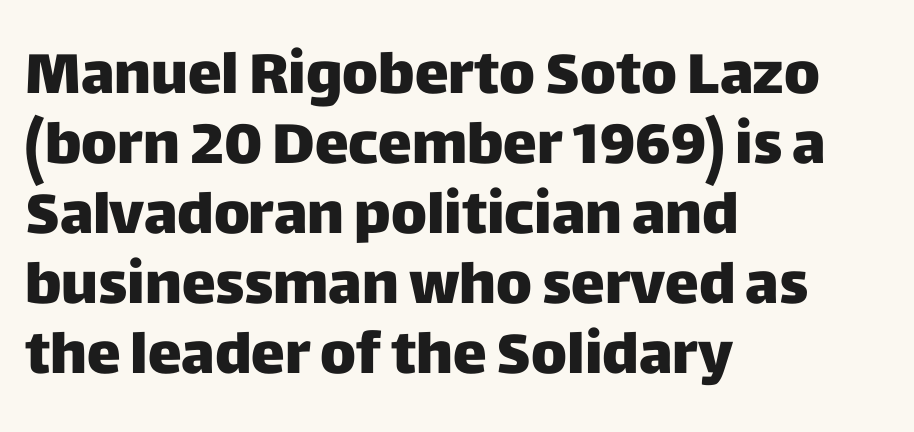
Q: Is the text bold? A: Yes.
Q: Is the text italic (slanted)? A: No, it is upright.
Q: Is the typeface a serif or a sans-serif typeface? A: Sans-serif.
Q: Is the text underlined? A: No.
Q: How is the paragraph aligned? A: Left-aligned.
Q: Is the spacing between letters normal or unusually wide? A: Normal.
Q: Width (condensed, normal, or wide)? A: Normal.
Q: Stroke contrast? A: Low.
Q: x-height? A: Large.
Q: Monospaced? A: No.
